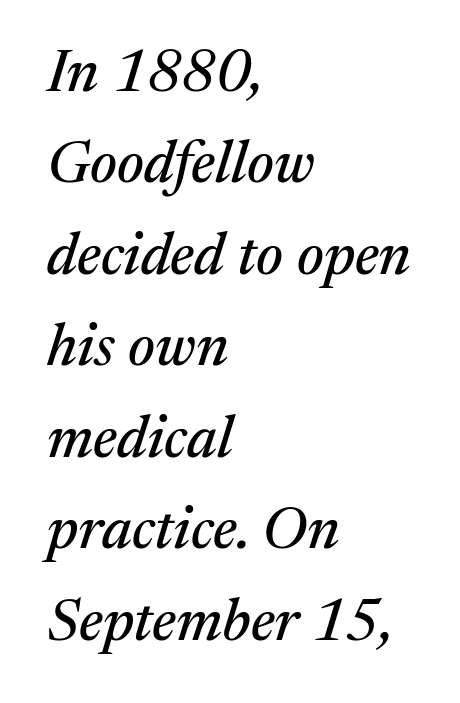
Layout note: lines flush left. If you measured baseline to baseline, you'd find a middling distance. Emphasis-style slanted type is in use. Note the varied advance widths — an 'i' is clearly narrower than an 'm'.
